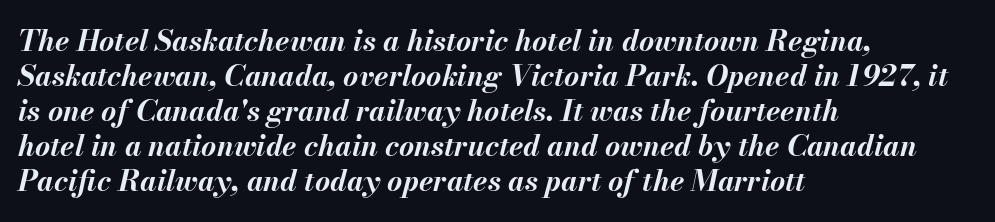
The image shows 29 px bold type, italic (leaning right); set left-aligned, line spacing 1.21x, normal letter spacing, not underlined; medium stroke contrast and a small x-height.
